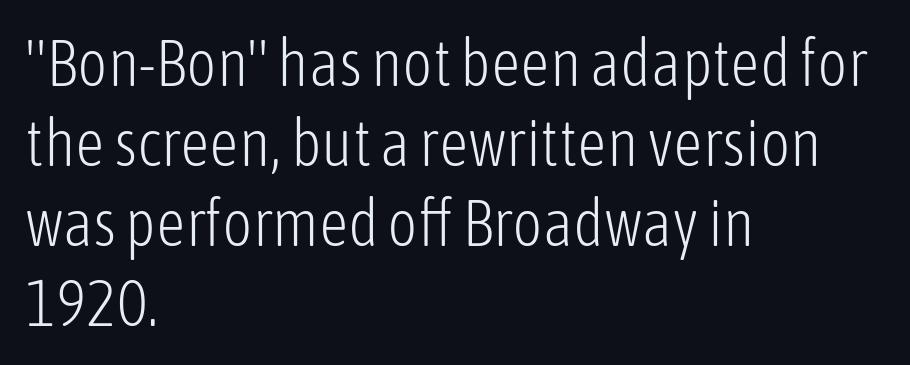
{"serif": "no", "italic": "no", "bold": "no", "weight": "light", "width": "condensed", "stroke_contrast": "low", "x_height": "medium", "monospaced": "no", "underline": "no", "align": "left", "line_spacing_ratio": 1.23, "letter_spacing": "normal", "letter_spacing_em": 0.0, "glyph_px": 65}
